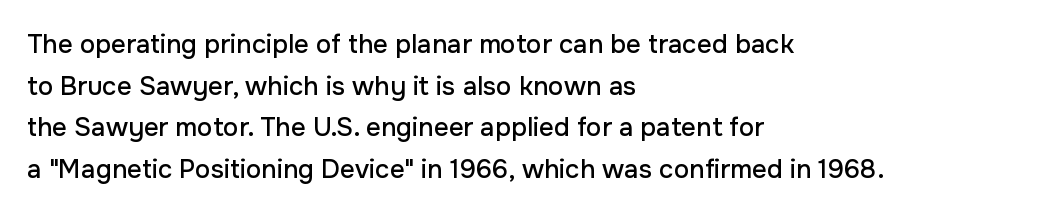
The image shows 26 px text type, upright; set left-aligned, normal line spacing (1.6x), normal letter spacing, not underlined.
